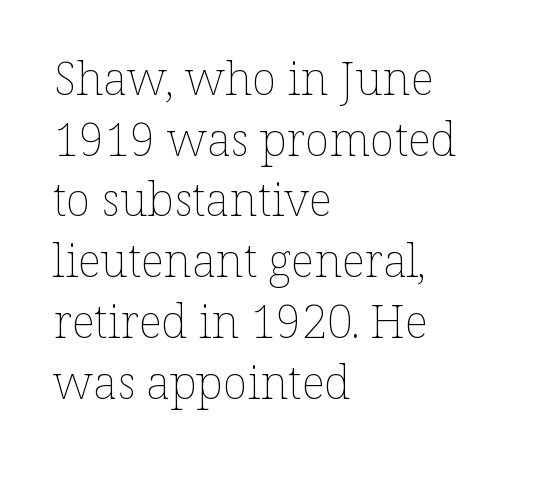
No word sits above an underline. The font sits on the lighter half of the weight spectrum, regular included. Each letter keeps its own natural width here, so spacing adapts to shape. Does the lettering tilt? It doesn't — this is upright. Regarding leading, the lines here are spaced in the standard way. Horizontally, the lines are justified to the leading edge only.
